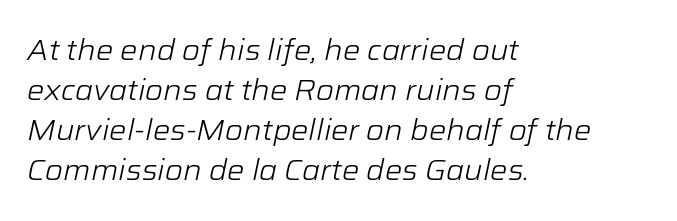
The image shows 29 px light type, italic (leaning right); set left-aligned, normal line spacing (1.38x), normal letter spacing, not underlined; low stroke contrast and a medium x-height.
